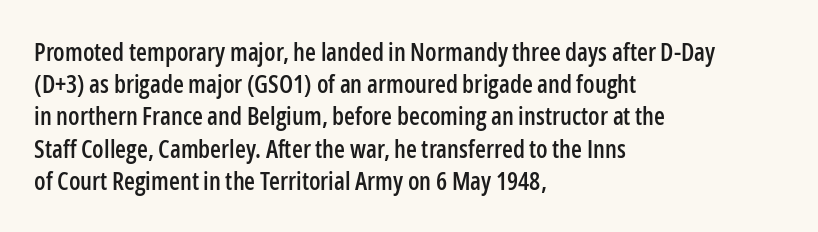
Q: Is the text italic (slanted)? A: No, it is upright.
Q: Is the text underlined? A: No.
Q: How is the paragraph aligned? A: Left-aligned.
Q: Is the spacing between letters normal or unusually wide? A: Normal.
Q: Is the spacing between lines tight, normal or loose? A: Normal.
